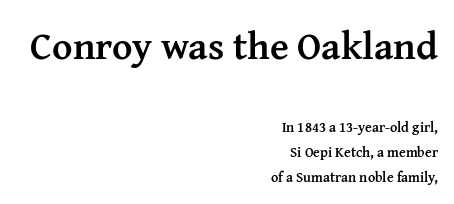
The image shows 39 px semibold serif type, upright; set right-aligned, line spacing 1.77x, normal letter spacing, not underlined; the first (top) block is 2.79x larger; medium stroke contrast and a medium x-height.
